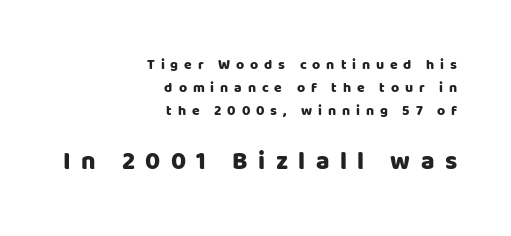
{"italic": "no", "underline": "no", "align": "right", "line_spacing": "normal", "line_spacing_ratio": 1.63, "letter_spacing": "wide", "letter_spacing_em": 0.42, "larger_block": "second", "size_ratio": 1.79, "glyph_px": 25}
